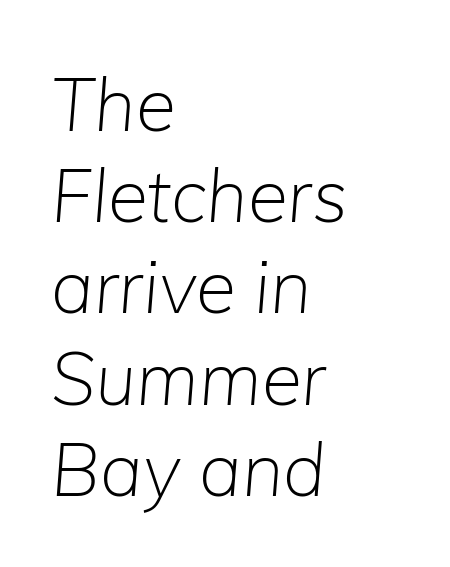
The image shows 73 px light type, italic (leaning right); set left-aligned, normal line spacing (1.25x), normal letter spacing, not underlined; low stroke contrast and a medium x-height.
